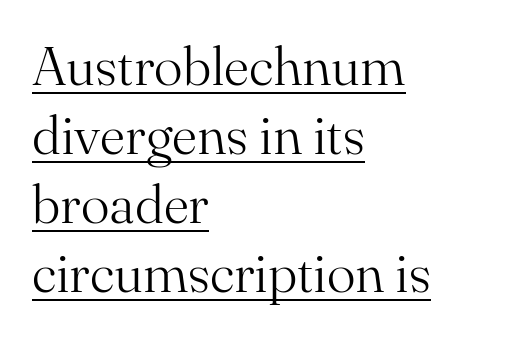
You can tell it's not italic because the verticals are truly vertical. The letters advance in unequal steps, a hallmark of proportional type. Beneath each row of characters lies a ruled line. This rendering employs a face with finishing strokes, i.e., a serif. Leading matches the norm, producing a regular column. Between one letter and the next there's only the usual sliver of space.
